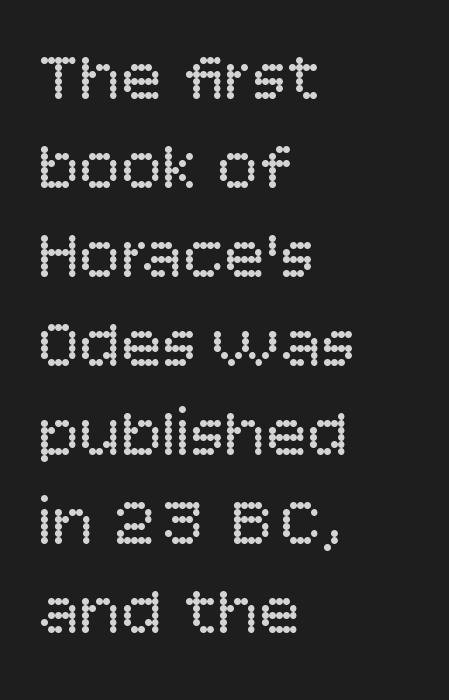
Q: Is the text bold? A: No.
Q: Is the text italic (slanted)? A: No, it is upright.
Q: Is the typeface a serif or a sans-serif typeface? A: Sans-serif.
Q: Is the text underlined? A: No.
Q: How is the paragraph aligned? A: Left-aligned.
Q: Is the spacing between letters normal or unusually wide? A: Normal.
Q: Is the spacing between lines tight, normal or loose? A: Normal.
Q: Width (condensed, normal, or wide)? A: Normal.
Q: Stroke contrast? A: Low.
Q: x-height? A: Large.
Q: Monospaced? A: No.
